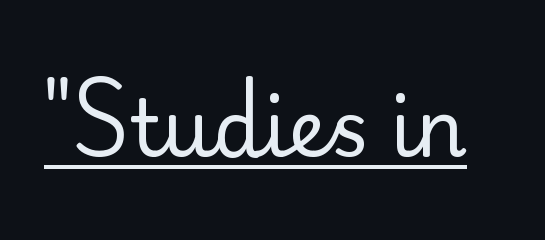
Varying glyph widths throughout — classic text-font behaviour. These characters rest on top of a visible drawn line. Notice how the stems are strictly vertical — no italics here. The tracking reads as untouched default to a designer's eye.
